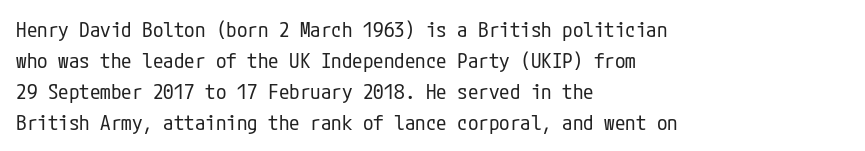
{"italic": "no", "bold": "no", "underline": "no", "align": "left", "line_spacing": "normal", "line_spacing_ratio": 1.47, "letter_spacing": "normal", "letter_spacing_em": 0.0, "glyph_px": 21}
